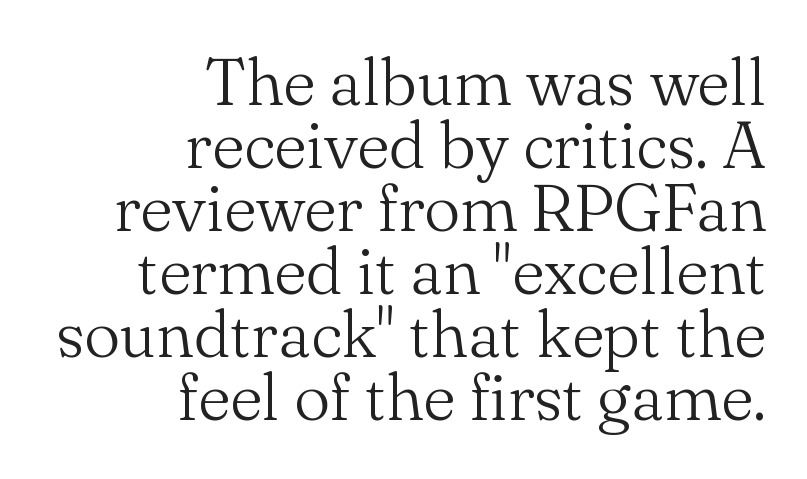
Q: Is the text bold? A: No.
Q: Is the text italic (slanted)? A: No, it is upright.
Q: Is the typeface a serif or a sans-serif typeface? A: Serif.
Q: Is the text underlined? A: No.
Q: How is the paragraph aligned? A: Right-aligned.
Q: Is the spacing between letters normal or unusually wide? A: Normal.
Q: Is the spacing between lines tight, normal or loose? A: Tight.
Q: Width (condensed, normal, or wide)? A: Normal.
Q: Stroke contrast? A: Medium.
Q: x-height? A: Small.
Q: Monospaced? A: No.
